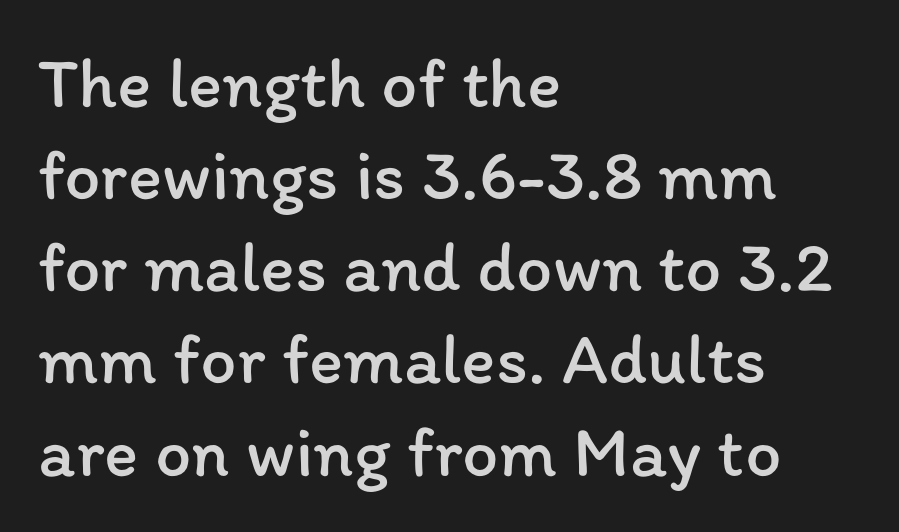
Q: Is the text bold? A: No.
Q: Is the text italic (slanted)? A: No, it is upright.
Q: Is the text underlined? A: No.
Q: How is the paragraph aligned? A: Left-aligned.
Q: Is the spacing between letters normal or unusually wide? A: Normal.
Q: Is the spacing between lines tight, normal or loose? A: Normal.
Q: Width (condensed, normal, or wide)? A: Normal.
Q: Stroke contrast? A: Low.
Q: x-height? A: Medium.
Q: Monospaced? A: No.
